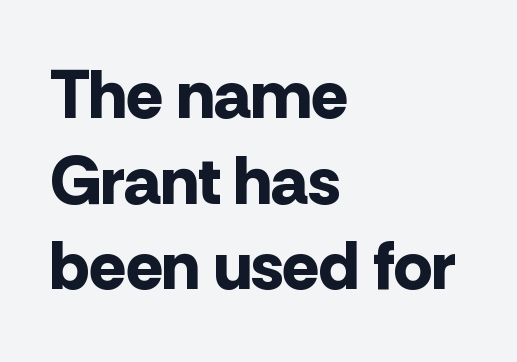
Look at the bottom of the vertical strokes: they stop flat, with no serifs. Typeset ragged right — the left edge is the straight one. Looks like regular typesetting: each glyph gets only the width it needs. Honestly, there is no underline to notice here at all. No extra tracking has been applied to these lines.
